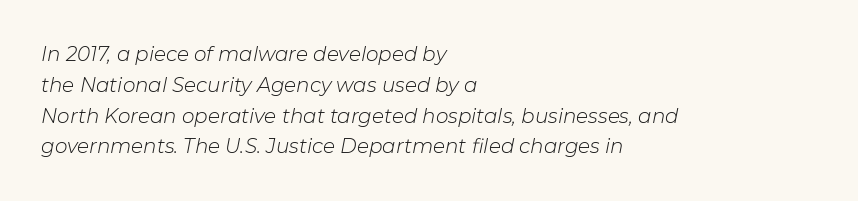
The block of text has a typical density, with ordinary space between rows. The letterforms sit at book weight or below. Glyph-to-glyph distance matches everyday printed text. There's an unmistakable incline to the writing here.
